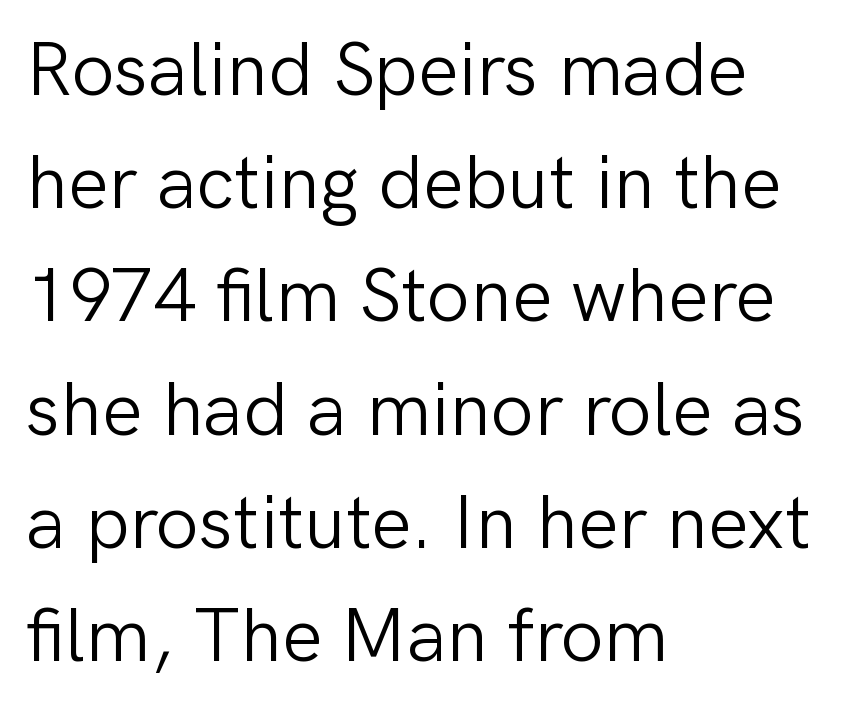
Q: Is the text bold? A: No.
Q: Is the text italic (slanted)? A: No, it is upright.
Q: Is the typeface a serif or a sans-serif typeface? A: Sans-serif.
Q: Is the text underlined? A: No.
Q: How is the paragraph aligned? A: Left-aligned.
Q: Is the spacing between letters normal or unusually wide? A: Normal.
Q: Is the spacing between lines tight, normal or loose? A: Normal.
Q: Width (condensed, normal, or wide)? A: Normal.
Q: Stroke contrast? A: Low.
Q: x-height? A: Medium.
Q: Monospaced? A: No.
